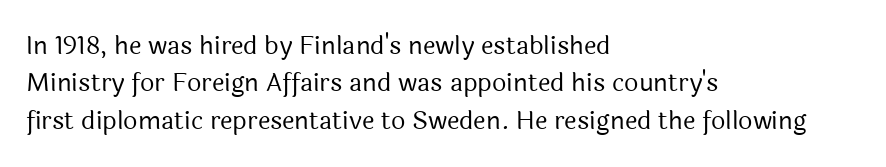
In CSS terms this would be text-align: left. Descenders are the only things crossing below the line. One glance says typical: line gaps are just what's usual. This is the regular roman posture of the typeface.
